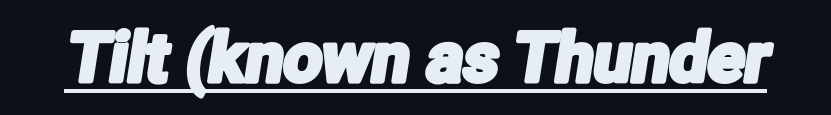
The image shows 68 px condensed sans-serif type; set normal letter spacing, underlined; low stroke contrast and a medium x-height.
